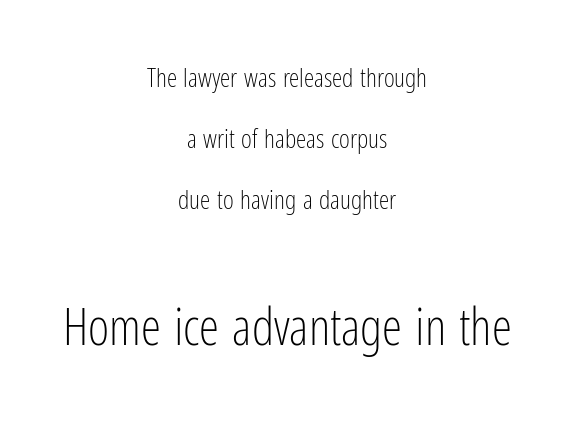
The image shows 51 px light, condensed sans-serif type, upright; set centered, loose line spacing (2.34x), normal letter spacing, not underlined; the second (bottom) block is 1.96x larger; low stroke contrast and a medium x-height.
